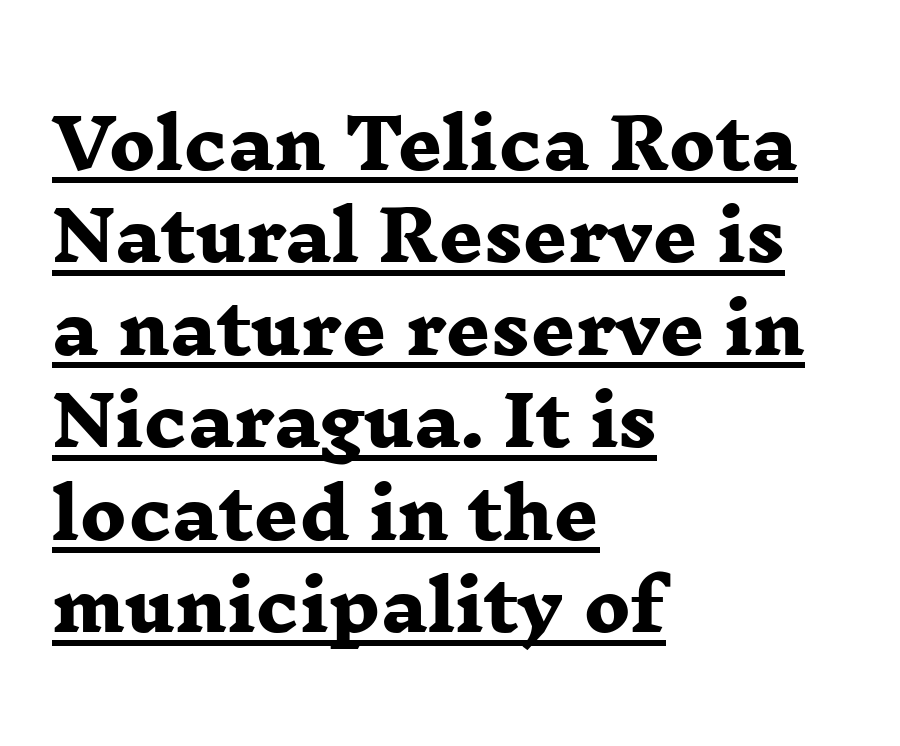
The image shows 69 px heavy, wide serif type; set left-aligned, normal line spacing (1.34x), normal letter spacing, underlined; low stroke contrast and a medium x-height.
